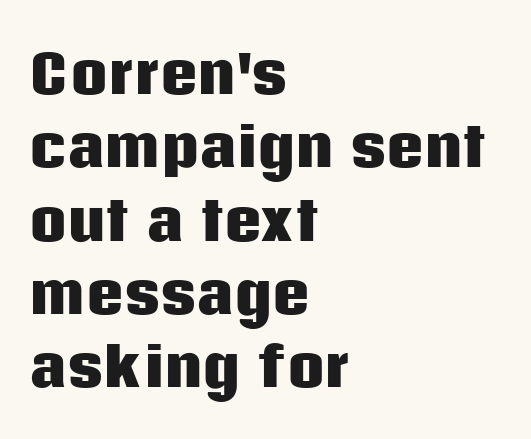
Q: Is the text bold? A: Yes.
Q: Is the text italic (slanted)? A: No, it is upright.
Q: Is the typeface a serif or a sans-serif typeface? A: Sans-serif.
Q: Is the text underlined? A: No.
Q: How is the paragraph aligned? A: Left-aligned.
Q: Is the spacing between letters normal or unusually wide? A: Normal.
Q: Is the spacing between lines tight, normal or loose? A: Normal.
Q: Width (condensed, normal, or wide)? A: Normal.
Q: Stroke contrast? A: Low.
Q: x-height? A: Large.
Q: Monospaced? A: No.
